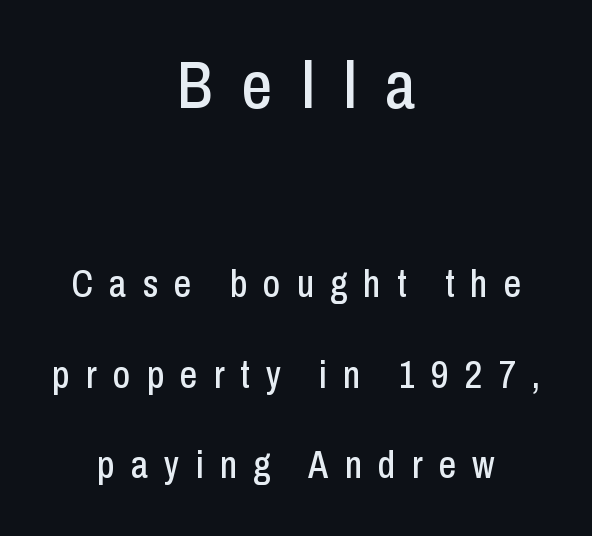
Q: Is the text italic (slanted)? A: No, it is upright.
Q: Is the typeface a serif or a sans-serif typeface? A: Sans-serif.
Q: Is the text underlined? A: No.
Q: How is the paragraph aligned? A: Centered.
Q: Is the spacing between letters normal or unusually wide? A: Unusually wide.
Q: Is the spacing between lines tight, normal or loose? A: Loose.
Q: Which block of text is set in a larger size, the first (top) or the second (bottom)? A: The first (top) one.
Q: Width (condensed, normal, or wide)? A: Condensed.
Q: Stroke contrast? A: Low.
Q: x-height? A: Medium.
Q: Monospaced? A: No.
